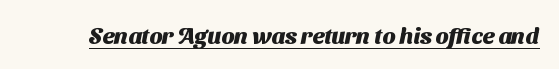
In designer terms, the underline attribute is active on this setting. Observe the ordinary spacing: letters are neighbours, not strangers. Weight: bold.
